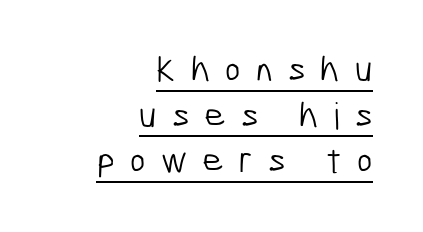
{"serif": "no", "bold": "no", "weight": "light", "width": "condensed", "stroke_contrast": "low", "x_height": "medium", "monospaced": "no", "underline": "yes", "align": "right", "line_spacing_ratio": 1.23, "letter_spacing": "wide", "letter_spacing_em": 0.41, "glyph_px": 37}
